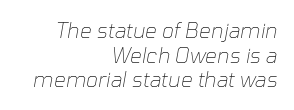
Words appear dense and cohesive because spacing is normal. Quick note: underline off. These lines were composed using italics. One-word summary of the alignment: right. Unbolded letterforms with no extra heft.
